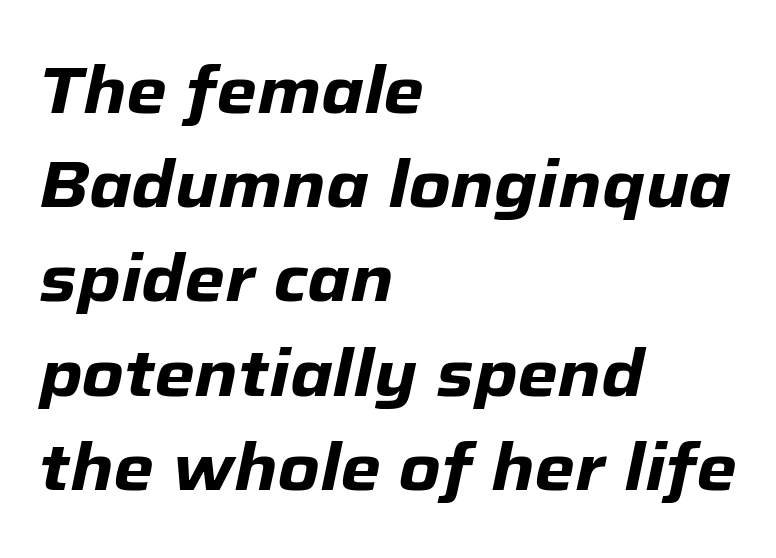
Q: Is the text bold? A: Yes.
Q: Is the text italic (slanted)? A: Yes, it leans right by about 12 degrees.
Q: Is the text underlined? A: No.
Q: How is the paragraph aligned? A: Left-aligned.
Q: Is the spacing between letters normal or unusually wide? A: Normal.
Q: Is the spacing between lines tight, normal or loose? A: Normal.
Q: Width (condensed, normal, or wide)? A: Normal.
Q: Stroke contrast? A: Low.
Q: x-height? A: Medium.
Q: Monospaced? A: No.
